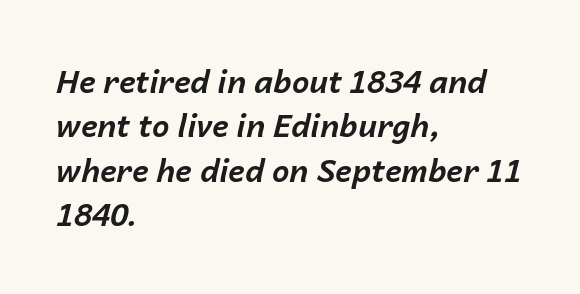
Think of a printed novel: that variable character pitch is what you see here. Italic? Definitely — the glyphs are oblique. Visually the block forms a straight wall on the left and a jagged coastline on the right. Is the letter spacing exaggerated? No — it looks like the ordinary default.
